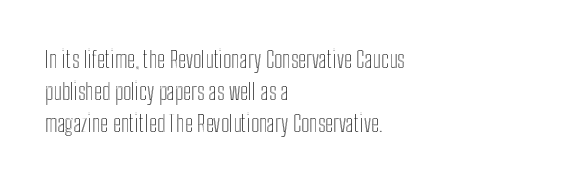
The image shows 23 px text type, upright; set left-aligned, normal line spacing (1.39x), normal letter spacing, not underlined.
